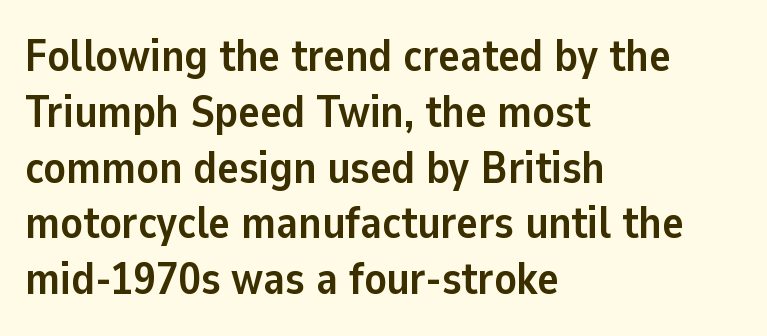
{"serif": "no", "italic": "no", "bold": "yes", "weight": "semibold", "width": "normal", "stroke_contrast": "low", "x_height": "medium", "monospaced": "no", "underline": "no", "align": "left", "line_spacing_ratio": 1.24, "letter_spacing": "normal", "letter_spacing_em": 0.0, "glyph_px": 45}
